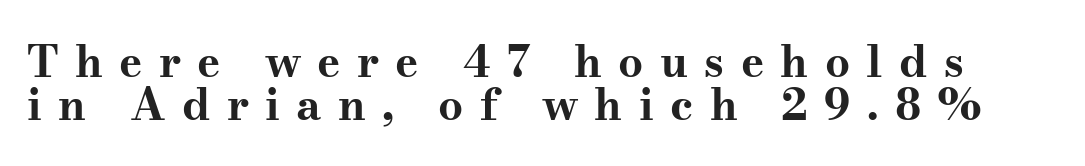
Compared with an ordinary text face, these strokes are far heavier — a full bold. Note the varied advance widths — an 'i' is clearly narrower than an 'm'. Type style note: has serifs. The leading is snug, giving the passage a crowded texture.
